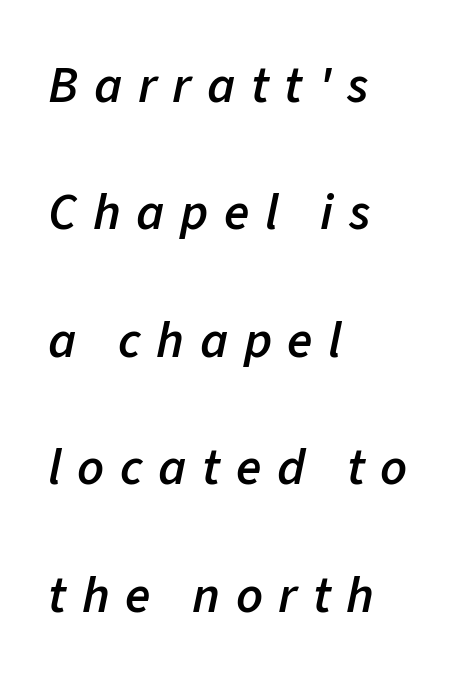
The image shows 52 px semibold type, italic (leaning right); set left-aligned, loose line spacing (2.45x), unusually wide letter spacing (+0.3 em), not underlined; low stroke contrast and a medium x-height.
